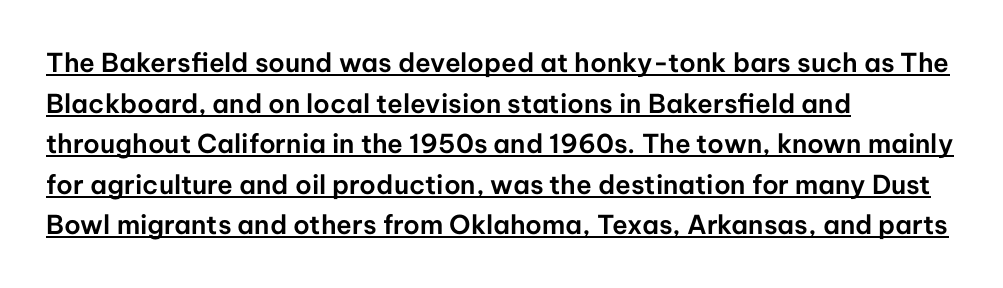
The passage shown is underscored from start to finish. The letters stand upright; this is a roman face. One glance says typical: line gaps are just what's usual. Each line starts at the same left margin while the right side varies. This sample uses plain, unmodified letter spacing.
